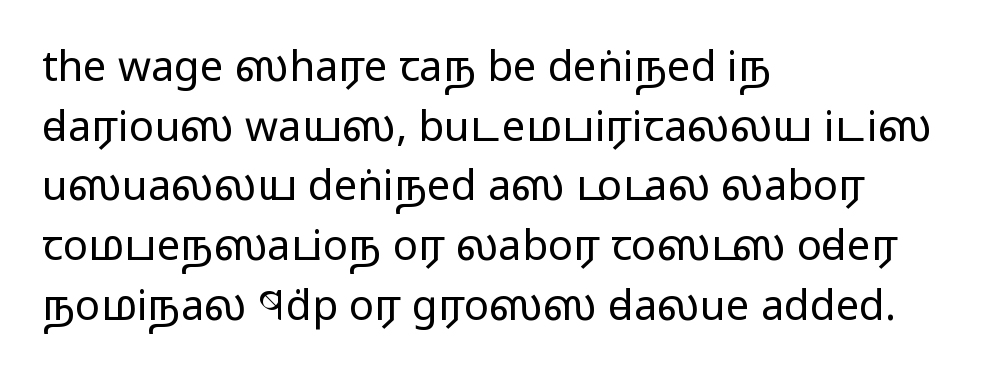
Q: Is the text bold? A: No.
Q: Is the text italic (slanted)? A: No, it is upright.
Q: Is the typeface a serif or a sans-serif typeface? A: Sans-serif.
Q: Is the text underlined? A: No.
Q: How is the paragraph aligned? A: Left-aligned.
Q: Is the spacing between letters normal or unusually wide? A: Normal.
Q: Is the spacing between lines tight, normal or loose? A: Normal.
Q: Width (condensed, normal, or wide)? A: Wide.
Q: Stroke contrast? A: Low.
Q: x-height? A: Medium.
Q: Monospaced? A: No.
